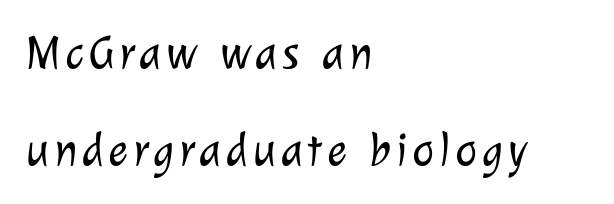
The line-height multiplier appears high, well above default. Typographically, this falls in the sans-serif category. Short and long lines alike share a common starting point at left. Is this a fixed-width face? No — the glyphs have proportional, varying widths. Nothing heavy about these letters — not bold at all.
